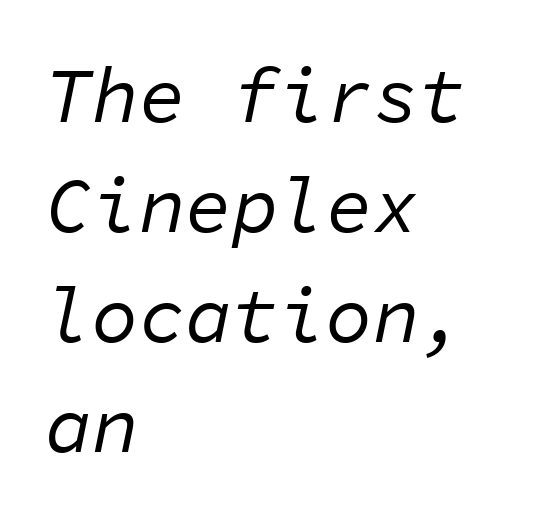
Q: Is the text bold? A: No.
Q: Is the text italic (slanted)? A: Yes, it leans right by about 11 degrees.
Q: Is the text underlined? A: No.
Q: How is the paragraph aligned? A: Left-aligned.
Q: Is the spacing between letters normal or unusually wide? A: Normal.
Q: Is the spacing between lines tight, normal or loose? A: Normal.
Q: Width (condensed, normal, or wide)? A: Normal.
Q: Stroke contrast? A: Low.
Q: x-height? A: Medium.
Q: Monospaced? A: Yes.
